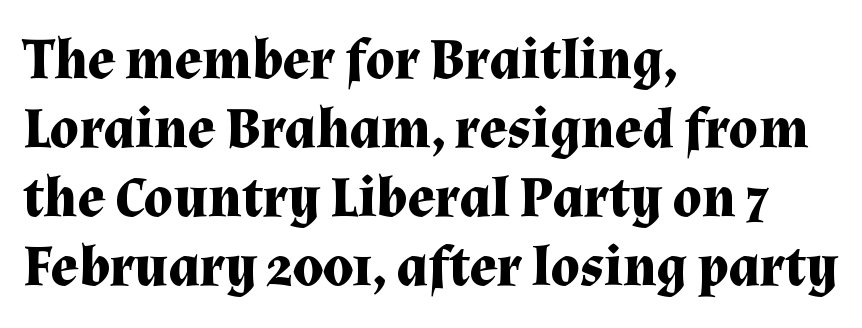
The axis of the letterforms is exactly vertical. Each letter's strokes conclude with small projecting serifs. No extra tracking has been applied to these lines. The characters look thick and weighty, a clear bold. The words here are not underlined. Think of a printed novel: that variable character pitch is what you see here.
